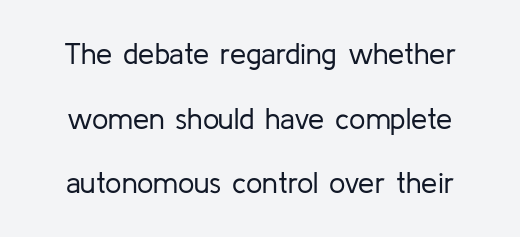
{"serif": "no", "italic": "no", "bold": "no", "weight": "regular", "width": "normal", "stroke_contrast": "low", "x_height": "medium", "monospaced": "no", "underline": "no", "line_spacing": "loose", "line_spacing_ratio": 2.23, "letter_spacing": "normal", "letter_spacing_em": 0.0, "glyph_px": 29}
